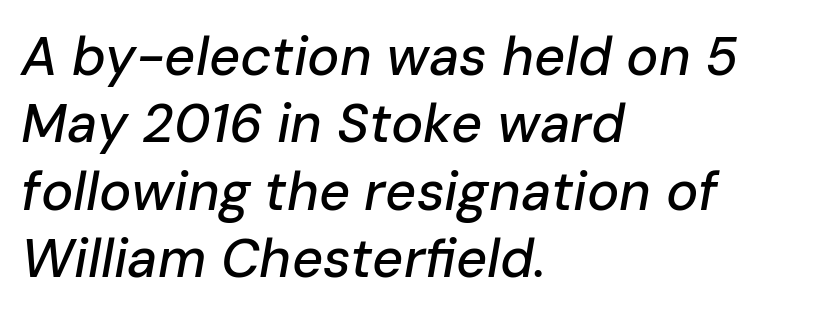
The image shows 54 px text type, italic (leaning right); set left-aligned, normal line spacing (1.25x), normal letter spacing, not underlined; low stroke contrast and a medium x-height.
